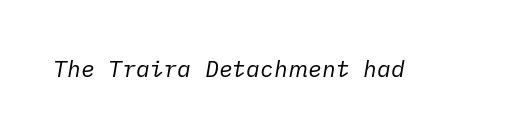
{"italic": "yes", "lean": "right", "slant_degrees": 10, "bold": "no", "underline": "no", "letter_spacing": "normal", "letter_spacing_em": 0.0, "glyph_px": 23}
